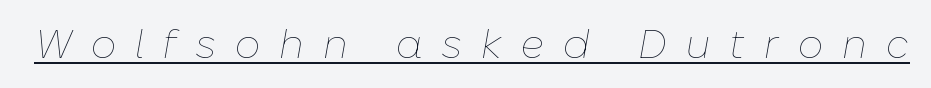
{"italic": "yes", "lean": "right", "slant_degrees": 10, "bold": "no", "weight": "thin", "width": "normal", "stroke_contrast": "low", "x_height": "medium", "monospaced": "no", "underline": "yes", "letter_spacing": "wide", "letter_spacing_em": 0.47, "glyph_px": 40}
